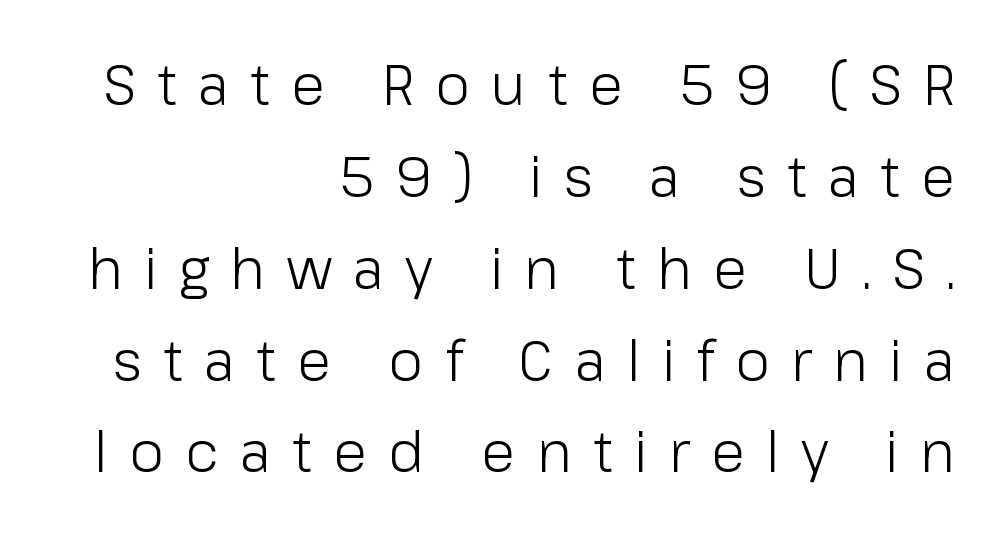
The image shows 56 px light sans-serif type, upright; set right-aligned, normal line spacing (1.64x), unusually wide letter spacing (+0.38 em), not underlined; low stroke contrast and a medium x-height.
